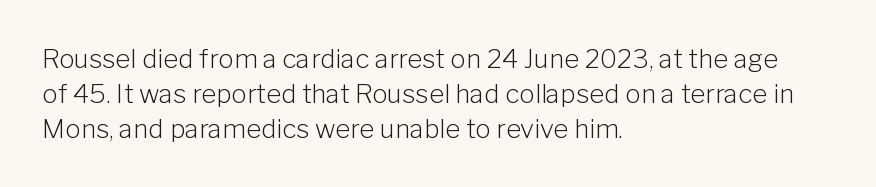
{"italic": "no", "bold": "no", "underline": "no", "align": "left", "line_spacing": "normal", "line_spacing_ratio": 1.34, "letter_spacing": "normal", "letter_spacing_em": 0.0, "glyph_px": 26}
